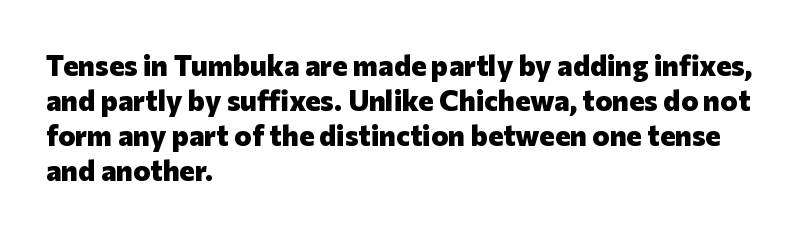
Q: Is the text bold? A: Yes.
Q: Is the text italic (slanted)? A: No, it is upright.
Q: Is the typeface a serif or a sans-serif typeface? A: Sans-serif.
Q: Is the text underlined? A: No.
Q: How is the paragraph aligned? A: Left-aligned.
Q: Is the spacing between letters normal or unusually wide? A: Normal.
Q: Width (condensed, normal, or wide)? A: Normal.
Q: Stroke contrast? A: Low.
Q: x-height? A: Medium.
Q: Monospaced? A: No.
